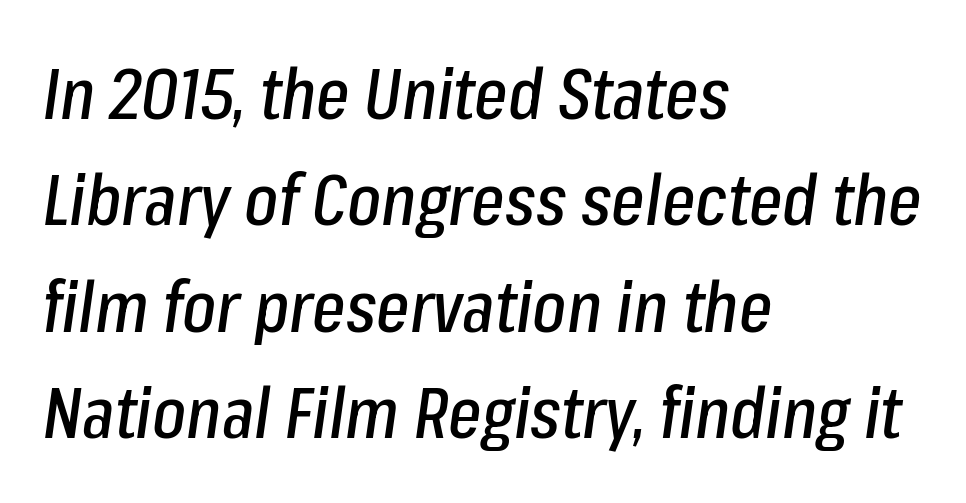
The image shows 71 px condensed type, italic (leaning right); set left-aligned, normal line spacing (1.5x), normal letter spacing, not underlined; low stroke contrast and a medium x-height.
